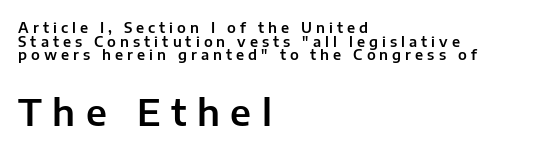
Q: Is the text italic (slanted)? A: No, it is upright.
Q: Is the typeface a serif or a sans-serif typeface? A: Sans-serif.
Q: Is the text underlined? A: No.
Q: How is the paragraph aligned? A: Left-aligned.
Q: Is the spacing between letters normal or unusually wide? A: Unusually wide.
Q: Is the spacing between lines tight, normal or loose? A: Tight.
Q: Which block of text is set in a larger size, the first (top) or the second (bottom)? A: The second (bottom) one.
Q: Width (condensed, normal, or wide)? A: Normal.
Q: Stroke contrast? A: Low.
Q: x-height? A: Medium.
Q: Monospaced? A: No.
